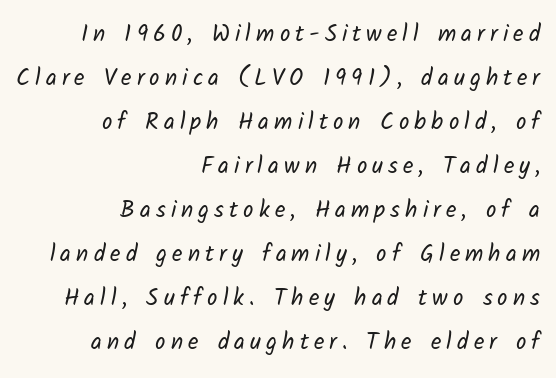
The image shows 23 px text type; set right-aligned, loose line spacing (1.91x), unusually wide letter spacing (+0.22 em), not underlined.
